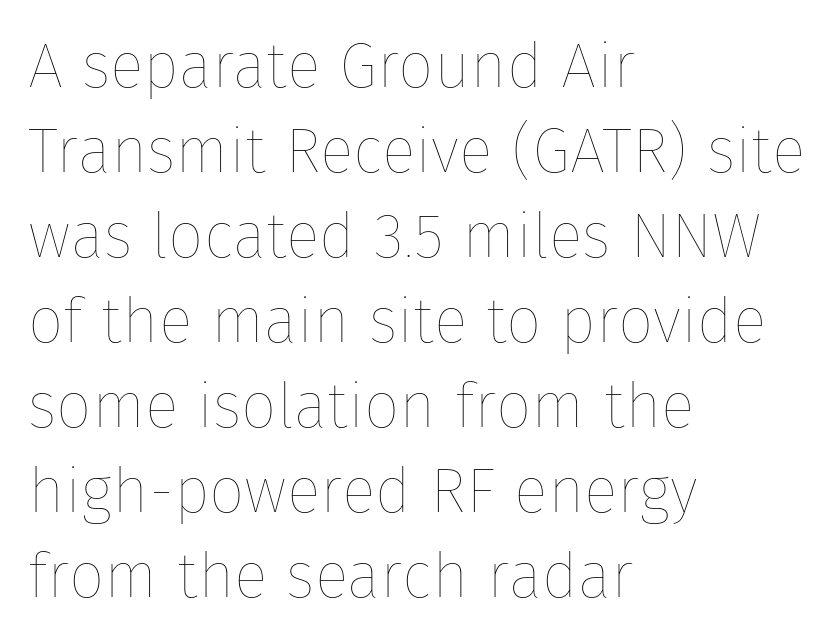
Q: Is the text bold? A: No.
Q: Is the text italic (slanted)? A: No, it is upright.
Q: Is the text underlined? A: No.
Q: How is the paragraph aligned? A: Left-aligned.
Q: Is the spacing between letters normal or unusually wide? A: Normal.
Q: Is the spacing between lines tight, normal or loose? A: Normal.
Q: Width (condensed, normal, or wide)? A: Normal.
Q: Stroke contrast? A: Low.
Q: x-height? A: Medium.
Q: Monospaced? A: No.
